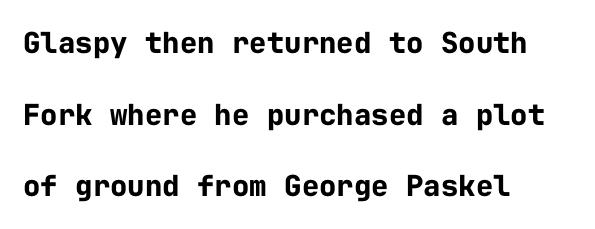
The passage shown stacks its lines with a broad gap. Letter spacing: default. The area under the type is left untouched. Examine the stroke ends and you'll find no serifs. Do the letters lean? They stand straight. Every row of glyphs begins at an identical x-position on the left.
